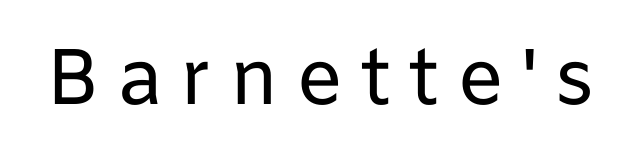
Q: Is the text bold? A: No.
Q: Is the text italic (slanted)? A: No, it is upright.
Q: Is the typeface a serif or a sans-serif typeface? A: Sans-serif.
Q: Is the text underlined? A: No.
Q: Is the spacing between letters normal or unusually wide? A: Unusually wide.
Q: Width (condensed, normal, or wide)? A: Normal.
Q: Stroke contrast? A: Low.
Q: x-height? A: Medium.
Q: Monospaced? A: No.
